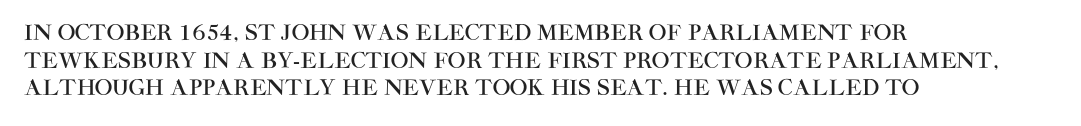
Q: Is the text italic (slanted)? A: No, it is upright.
Q: Is the text underlined? A: No.
Q: How is the paragraph aligned? A: Left-aligned.
Q: Is the spacing between letters normal or unusually wide? A: Normal.
Q: Is the spacing between lines tight, normal or loose? A: Normal.
